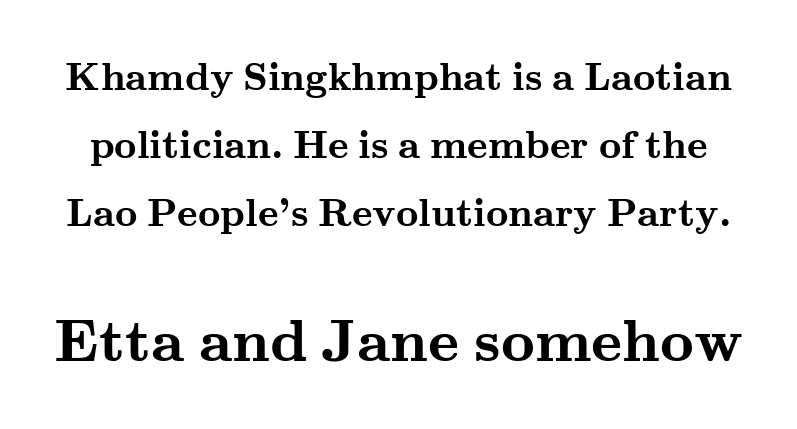
The image shows 59 px semibold, wide serif type, upright; set line spacing 1.75x, normal letter spacing, not underlined; the second (bottom) block is 1.51x larger; medium stroke contrast and a small x-height.
